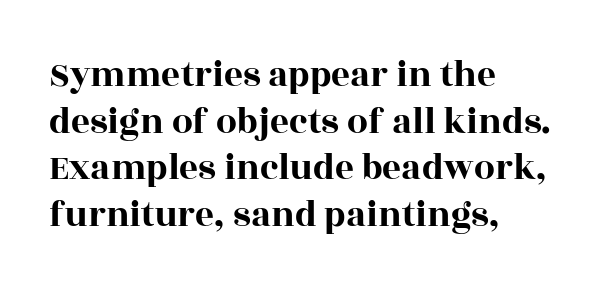
The image shows 37 px wide serif type, upright; set left-aligned, normal line spacing (1.26x), normal letter spacing, not underlined; a large x-height.
